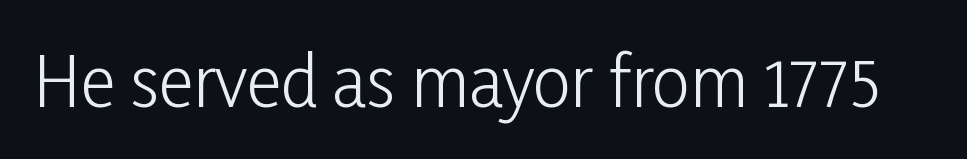
{"serif": "no", "italic": "no", "bold": "no", "weight": "light", "width": "condensed", "stroke_contrast": "low", "x_height": "medium", "monospaced": "no", "underline": "no", "letter_spacing": "normal", "letter_spacing_em": 0.0, "glyph_px": 68}
